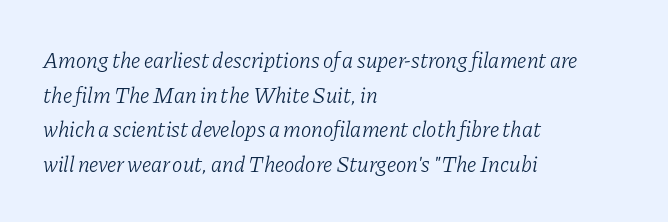
{"italic": "yes", "lean": "right", "slant_degrees": 11, "bold": "no", "underline": "no", "align": "left", "line_spacing": "normal", "line_spacing_ratio": 1.57, "letter_spacing": "normal", "letter_spacing_em": 0.0, "glyph_px": 22}
